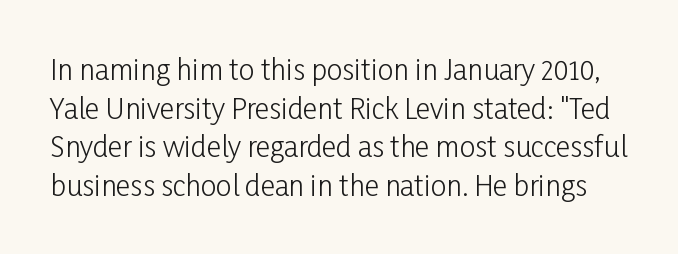
{"serif": "no", "italic": "no", "bold": "no", "weight": "light", "width": "condensed", "stroke_contrast": "low", "x_height": "medium", "monospaced": "no", "underline": "no", "line_spacing": "normal", "line_spacing_ratio": 1.38, "letter_spacing": "normal", "letter_spacing_em": 0.0, "glyph_px": 28}
